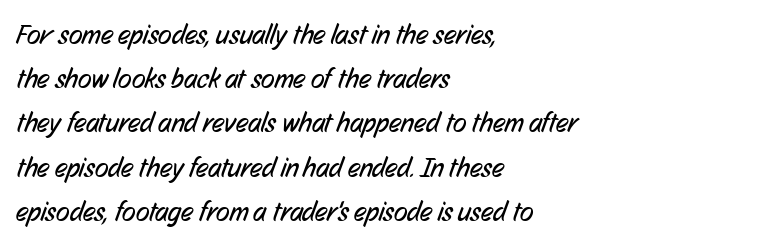
Q: Is the text bold? A: No.
Q: Is the typeface a serif or a sans-serif typeface? A: Sans-serif.
Q: Is the text underlined? A: No.
Q: How is the paragraph aligned? A: Left-aligned.
Q: Is the spacing between letters normal or unusually wide? A: Normal.
Q: Is the spacing between lines tight, normal or loose? A: Normal.
Q: Width (condensed, normal, or wide)? A: Condensed.
Q: Stroke contrast? A: Low.
Q: x-height? A: Medium.
Q: Monospaced? A: No.
